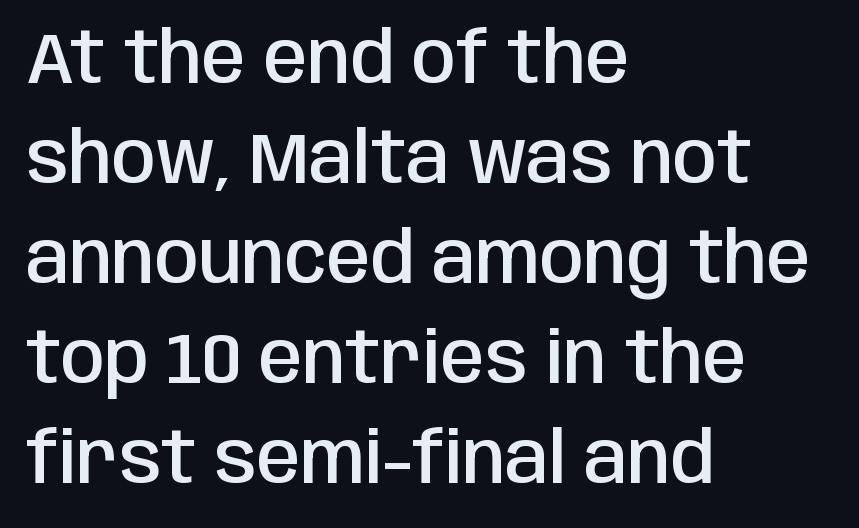
The lettering stays uniformly vertical, giving the passage a roman look. In CSS terms this would be text-align: left. This rendering leaves character spacing at its baseline value. Proportional: the letters do not fall into vertical columns. How heavy is the stroke? Medium-heavy — a semibold, shy of bold.
